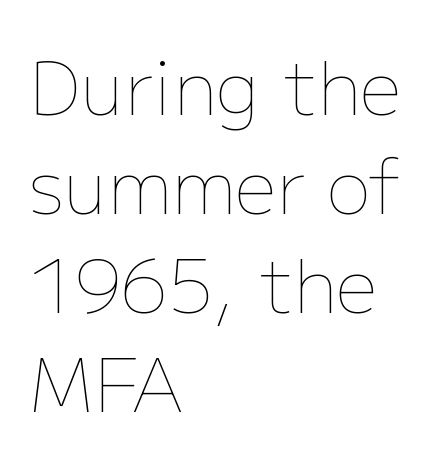
{"italic": "no", "bold": "no", "weight": "thin", "width": "normal", "stroke_contrast": "low", "x_height": "medium", "monospaced": "no", "underline": "no", "align": "left", "line_spacing": "normal", "line_spacing_ratio": 1.34, "letter_spacing": "normal", "letter_spacing_em": 0.0, "glyph_px": 74}
